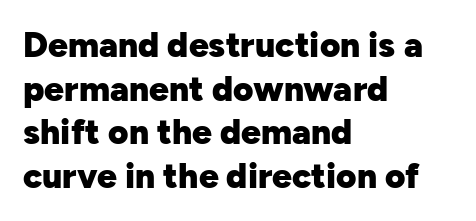
The image shows 35 px heavy sans-serif type, upright; set left-aligned, normal line spacing (1.25x), normal letter spacing, not underlined; low stroke contrast and a medium x-height.
